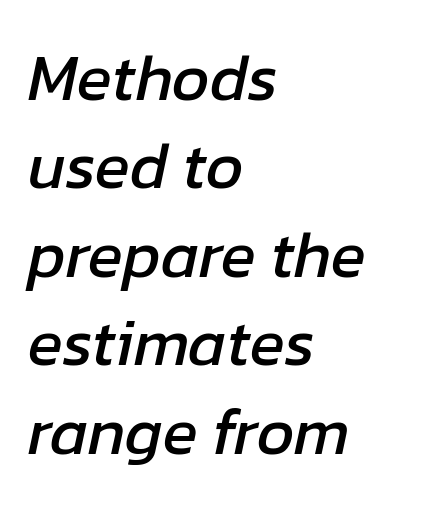
{"italic": "yes", "lean": "right", "slant_degrees": 12, "width": "normal", "stroke_contrast": "low", "x_height": "medium", "monospaced": "no", "underline": "no", "align": "left", "line_spacing": "normal", "line_spacing_ratio": 1.36, "letter_spacing": "normal", "letter_spacing_em": 0.0, "glyph_px": 65}
